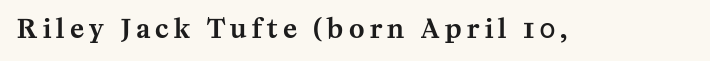
Q: Is the text italic (slanted)? A: No, it is upright.
Q: Is the text underlined? A: No.
Q: Is the spacing between letters normal or unusually wide? A: Unusually wide.
